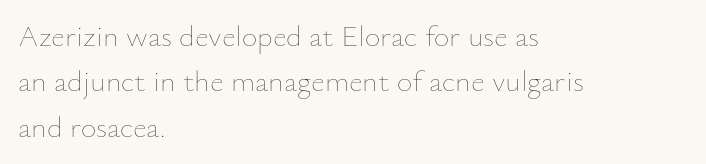
{"italic": "no", "bold": "no", "weight": "thin", "width": "normal", "stroke_contrast": "low", "x_height": "small", "monospaced": "no", "underline": "no", "align": "left", "line_spacing": "normal", "line_spacing_ratio": 1.51, "letter_spacing": "normal", "letter_spacing_em": 0.0, "glyph_px": 30}
